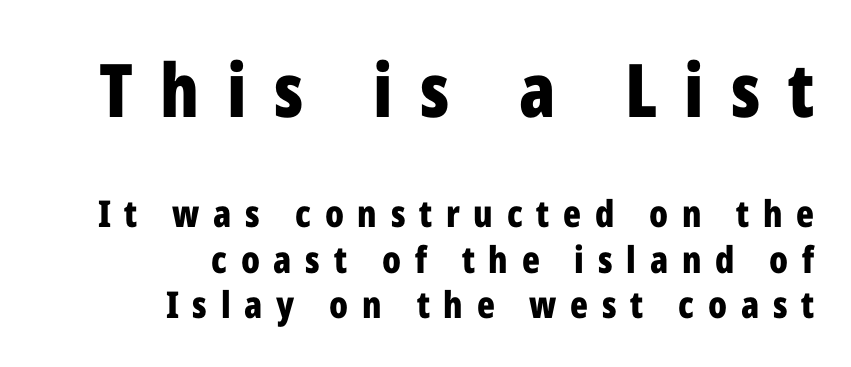
The tracking jumps out immediately: characters are airy and widely separated. On the weight axis this lands at bold, roughly 700. Only glyphs here, with clear space below each row. Character size in the leading block exceeds that of the trailing block. The letters advance in unequal steps, a hallmark of proportional type.
